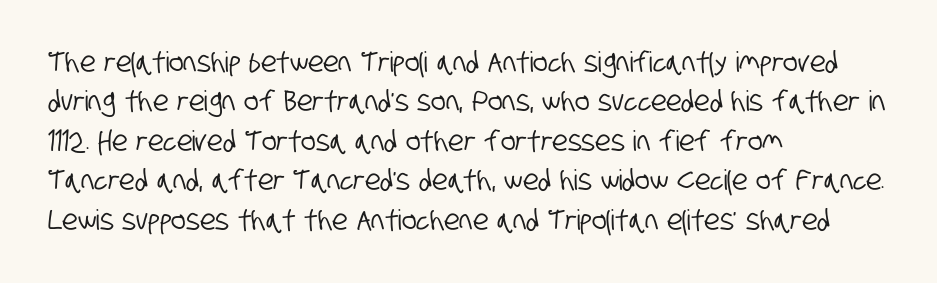
Type without underlining. Proportional: the letters do not fall into vertical columns. All the whitespace from short lines collects on the right. Examine the stroke ends and you'll find no serifs.
